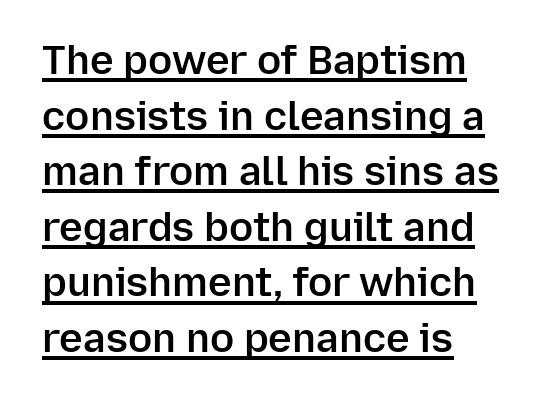
Q: Is the text bold? A: Semi-bold.
Q: Is the text italic (slanted)? A: No, it is upright.
Q: Is the typeface a serif or a sans-serif typeface? A: Sans-serif.
Q: Is the text underlined? A: Yes.
Q: How is the paragraph aligned? A: Left-aligned.
Q: Is the spacing between letters normal or unusually wide? A: Normal.
Q: Is the spacing between lines tight, normal or loose? A: Normal.
Q: Width (condensed, normal, or wide)? A: Normal.
Q: Stroke contrast? A: Low.
Q: x-height? A: Medium.
Q: Monospaced? A: No.
